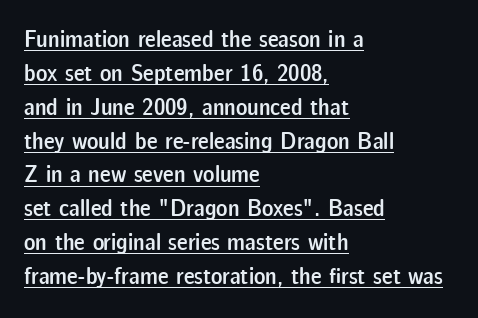
The space between consecutive lines is moderate. The font's upright variant was chosen for this text. Heft: intermediate — a semibold. The text block is weighted toward the left margin, trailing off unevenly rightward. Nobody touched the tracking dial on this one. This sample carries an underscore along the baseline area.
